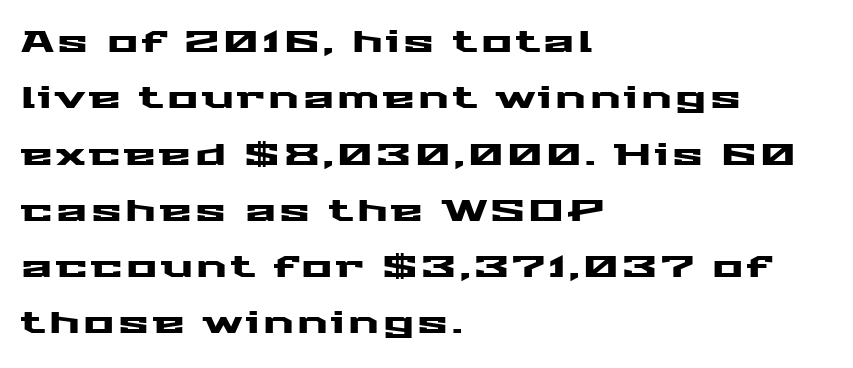
The image shows 29 px wide sans-serif type, upright; set left-aligned, loose line spacing (1.94x), not underlined; medium stroke contrast and a medium x-height.
